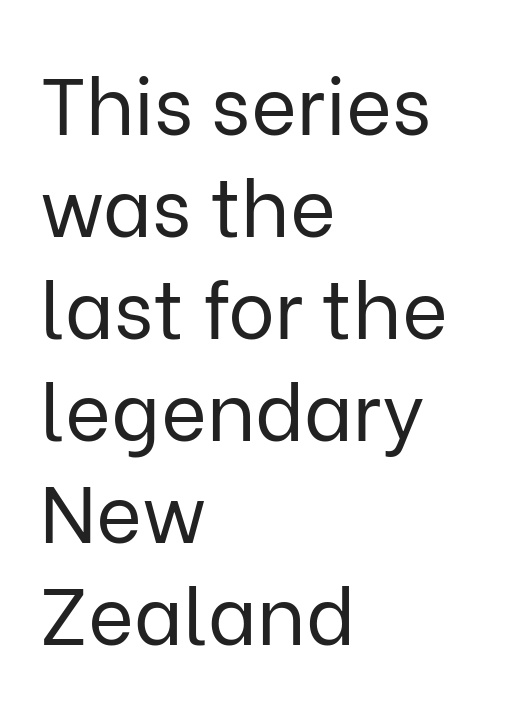
The image shows 79 px regular-weight sans-serif type, upright; set left-aligned, normal line spacing (1.29x), normal letter spacing, not underlined; low stroke contrast and a medium x-height.
